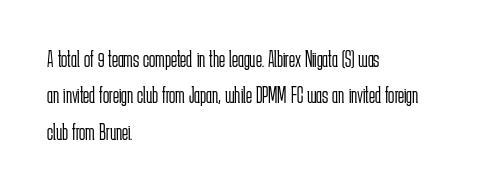
{"italic": "no", "bold": "no", "underline": "no", "align": "left", "line_spacing": "normal", "line_spacing_ratio": 1.58, "letter_spacing": "normal", "letter_spacing_em": 0.0, "glyph_px": 23}
